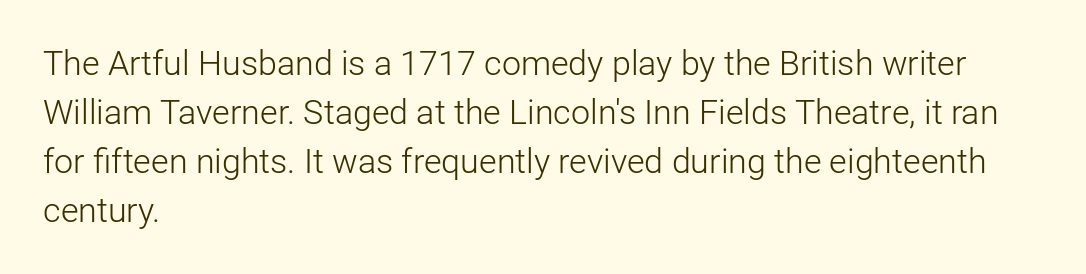
The image shows 34 px light sans-serif type, upright; set left-aligned, normal line spacing (1.44x), normal letter spacing, not underlined; low stroke contrast and a medium x-height.
